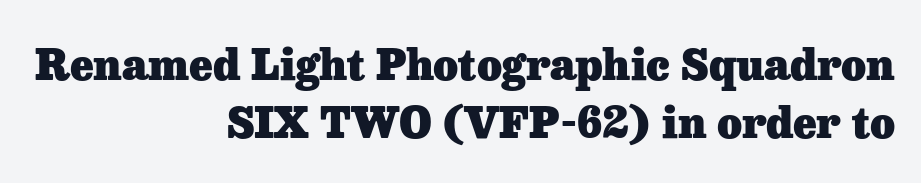
{"serif": "yes", "italic": "no", "bold": "yes", "weight": "heavy", "width": "normal", "stroke_contrast": "low", "x_height": "medium", "monospaced": "no", "underline": "no", "align": "right", "line_spacing": "normal", "line_spacing_ratio": 1.34, "letter_spacing": "normal", "letter_spacing_em": 0.0, "glyph_px": 43}
